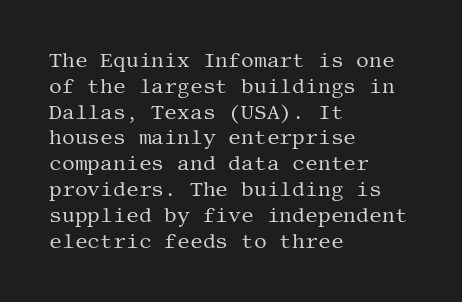
The image shows 20 px text type, upright; set left-aligned, normal line spacing (1.29x), normal letter spacing, not underlined.
